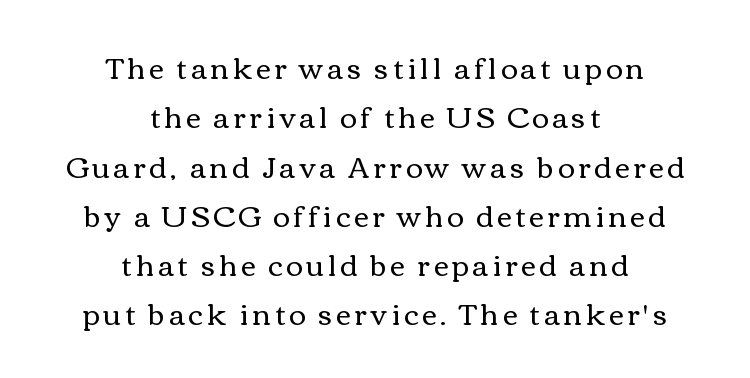
Q: Is the text bold? A: No.
Q: Is the text italic (slanted)? A: No, it is upright.
Q: Is the text underlined? A: No.
Q: How is the paragraph aligned? A: Centered.
Q: Is the spacing between lines tight, normal or loose? A: Normal.
Q: Width (condensed, normal, or wide)? A: Wide.
Q: Stroke contrast? A: Medium.
Q: x-height? A: Medium.
Q: Monospaced? A: No.
